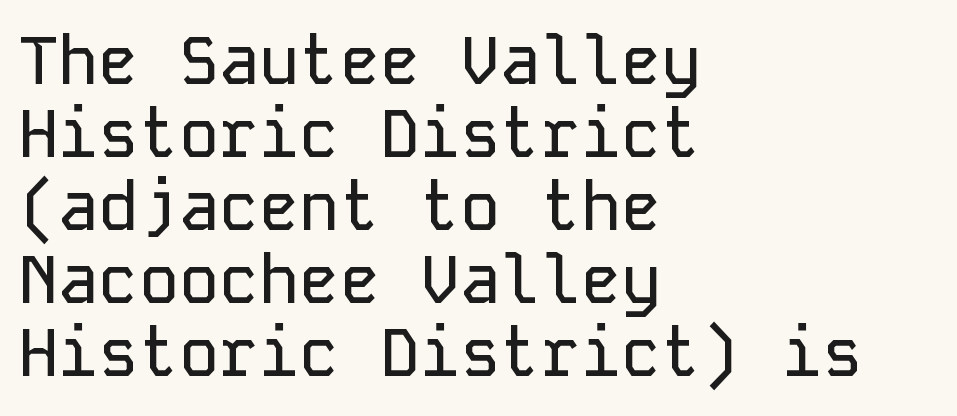
Q: Is the text italic (slanted)? A: No, it is upright.
Q: Is the typeface a serif or a sans-serif typeface? A: Sans-serif.
Q: Is the text underlined? A: No.
Q: How is the paragraph aligned? A: Left-aligned.
Q: Is the spacing between letters normal or unusually wide? A: Normal.
Q: Is the spacing between lines tight, normal or loose? A: Tight.
Q: Width (condensed, normal, or wide)? A: Normal.
Q: Stroke contrast? A: Low.
Q: x-height? A: Medium.
Q: Monospaced? A: Yes.
